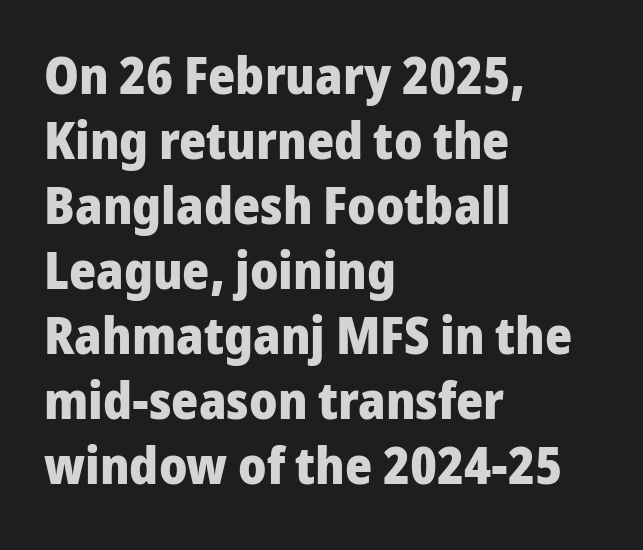
Casual observation: everything's shoved over to the left. Stroke thickness is high; the sample reads as a true bold. Proportional: the letters do not fall into vertical columns. Tracking here is standard; glyphs follow each other at the usual distance. Honestly, there is no underline to notice here at all.
